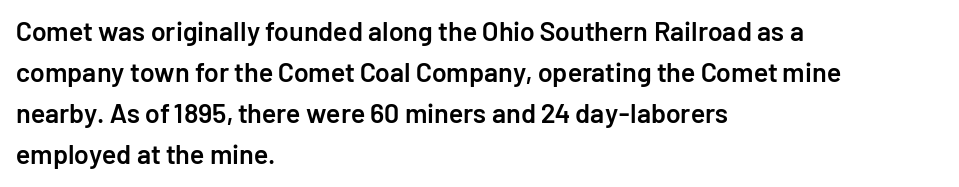
{"italic": "no", "bold": "semi", "underline": "no", "align": "left", "line_spacing": "normal", "line_spacing_ratio": 1.52, "letter_spacing": "normal", "letter_spacing_em": 0.0, "glyph_px": 27}
